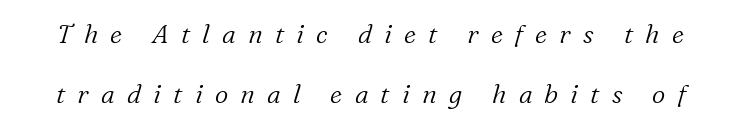
{"italic": "yes", "lean": "right", "slant_degrees": 16, "bold": "no", "underline": "no", "line_spacing": "loose", "line_spacing_ratio": 2.29, "letter_spacing": "wide", "letter_spacing_em": 0.47, "glyph_px": 26}
